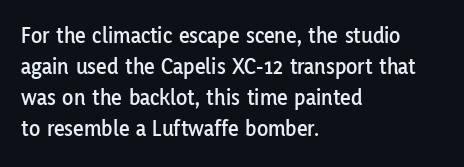
{"italic": "no", "underline": "no", "align": "left", "line_spacing": "normal", "line_spacing_ratio": 1.35, "letter_spacing": "normal", "letter_spacing_em": 0.0, "glyph_px": 23}
